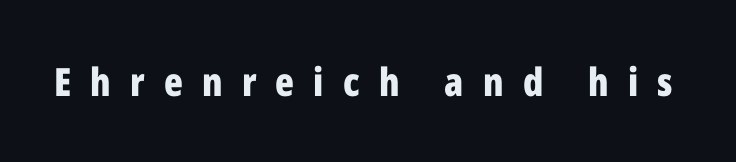
Emphasis by weight is at full strength: bold. The rendering inserts visible extra space after every character. The typography opts for an upright posture over an oblique one. The letters carry no serifs — their stems end cleanly without finishing strokes. Unmarked baselines from the first word to the last.
